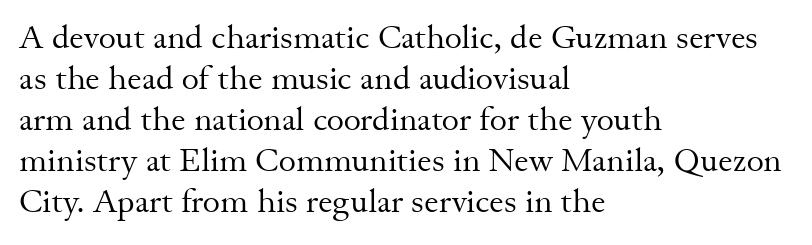
{"serif": "yes", "italic": "no", "bold": "no", "weight": "regular", "width": "normal", "stroke_contrast": "medium", "x_height": "small", "monospaced": "no", "underline": "no", "align": "left", "line_spacing_ratio": 1.24, "letter_spacing": "normal", "letter_spacing_em": 0.0, "glyph_px": 33}
